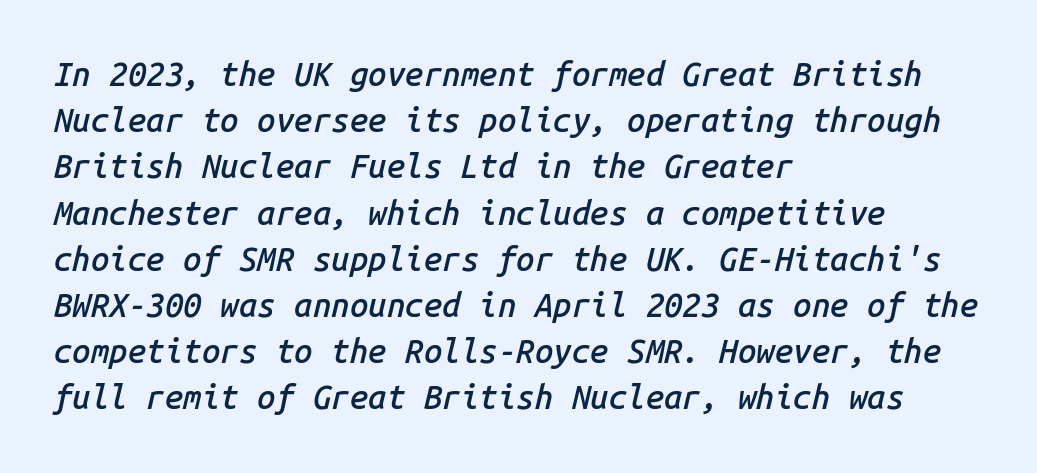
The image shows 33 px semibold type, italic (leaning right), monospaced; set left-aligned, normal line spacing (1.4x), normal letter spacing, not underlined; low stroke contrast and a medium x-height.
